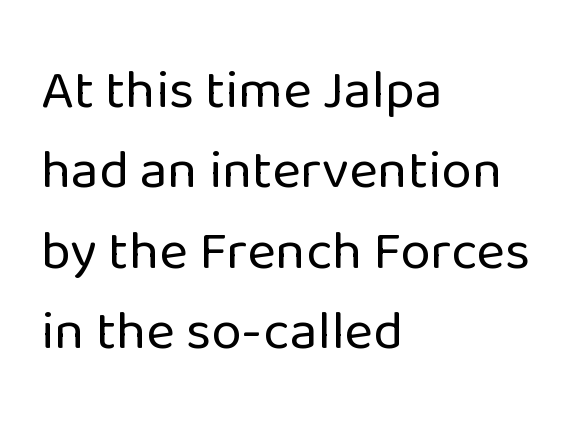
Q: Is the text bold? A: No.
Q: Is the text italic (slanted)? A: No, it is upright.
Q: Is the typeface a serif or a sans-serif typeface? A: Sans-serif.
Q: Is the text underlined? A: No.
Q: How is the paragraph aligned? A: Left-aligned.
Q: Is the spacing between letters normal or unusually wide? A: Normal.
Q: Is the spacing between lines tight, normal or loose? A: Normal.
Q: Width (condensed, normal, or wide)? A: Normal.
Q: Stroke contrast? A: Low.
Q: x-height? A: Medium.
Q: Monospaced? A: No.
